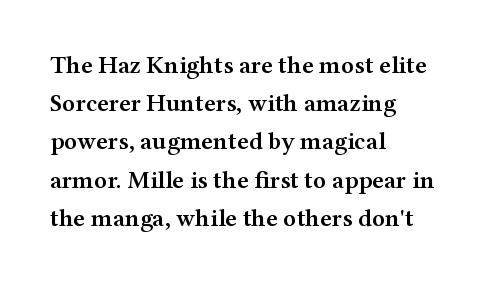
How heavy is the stroke? Medium-heavy — a semibold, shy of bold. Summary of vertical rhythm: regular, with standard interline spacing. Underline: absent. Inter-character spacing is left at the font's built-in metrics. A student would call this left alignment; a typographer would say flush left, rag right. Italic? Not at all — the glyphs are vertical.
